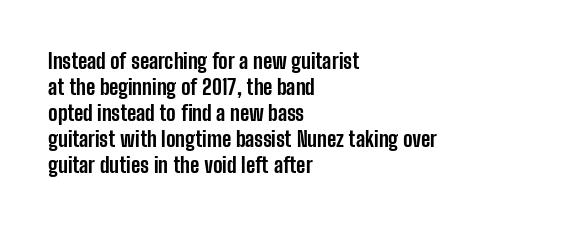
{"italic": "no", "bold": "yes", "underline": "no", "align": "left", "line_spacing_ratio": 1.24, "letter_spacing": "normal", "letter_spacing_em": 0.0, "glyph_px": 21}
